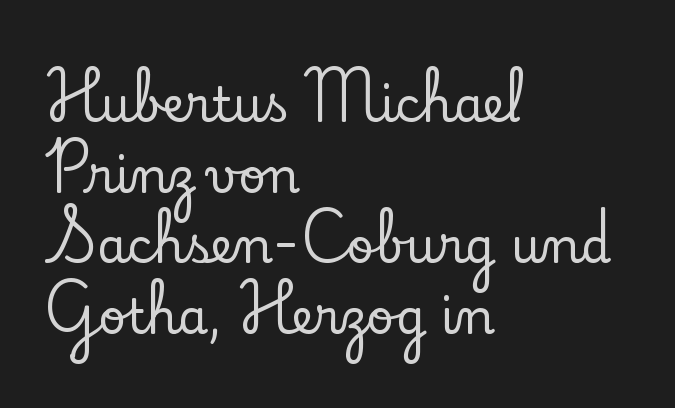
Whoever set this chose a conventional vertical rhythm. Character widths vary here, with narrow letters taking less room than wide ones. The lines in this sample share a left origin and differ only in where they stop. Honestly, the letter spacing is just normal — you wouldn't notice it. Unlike a clean sans, this face finishes its strokes with serifs.
